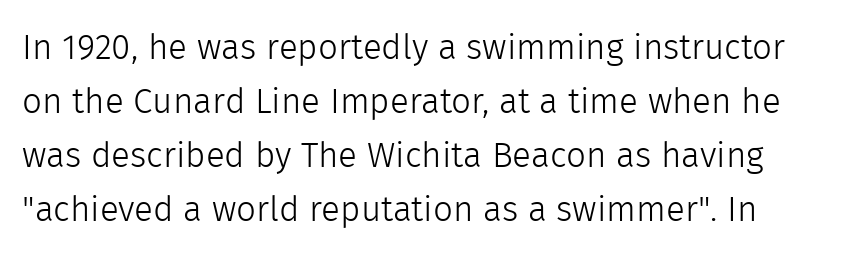
{"serif": "no", "italic": "no", "bold": "no", "weight": "light", "width": "normal", "x_height": "medium", "monospaced": "no", "underline": "no", "line_spacing": "normal", "line_spacing_ratio": 1.54, "letter_spacing": "normal", "letter_spacing_em": 0.0, "glyph_px": 35}
